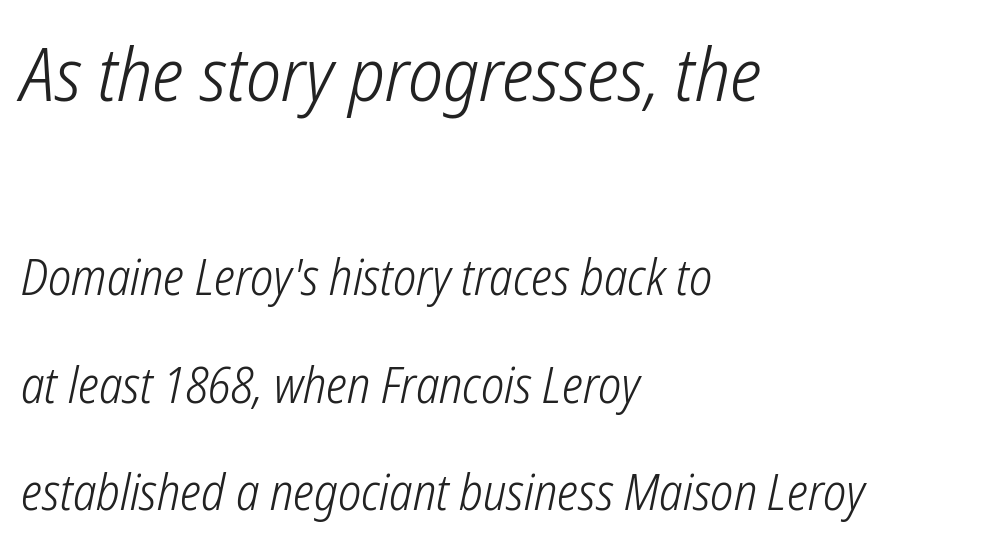
The image shows 74 px light, condensed sans-serif type; set left-aligned, loose line spacing (2.19x), normal letter spacing, not underlined; the first (top) block is 1.51x larger; low stroke contrast and a medium x-height.
